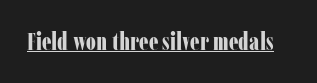
Students, observe the line beneath the letters — that is underlining. Upright lettering throughout. Summary of weight: heavy, a full bold. Here the glyphs are tracked normally, forming tight word shapes.
